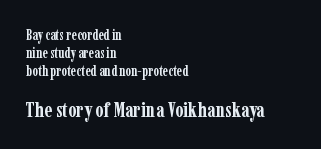
The image shows 21 px bold type, upright; set left-aligned, normal line spacing (1.28x), normal letter spacing, not underlined; the second (bottom) block is 1.5x larger.
